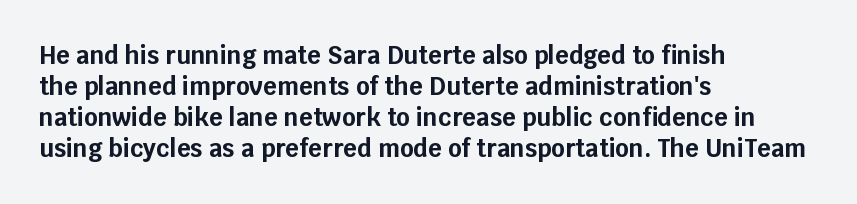
{"italic": "no", "bold": "yes", "underline": "no", "align": "left", "line_spacing": "normal", "line_spacing_ratio": 1.29, "letter_spacing": "normal", "letter_spacing_em": 0.0, "glyph_px": 24}
